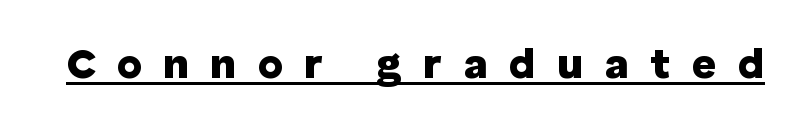
Here the designer chose a conventional face with non-uniform glyph widths. The rendering uses a bold face; every stroke is thick and dark. In terms of letterspacing, this is a distinctly airy, spread setting. Is there any slant? The stems are plumb.
